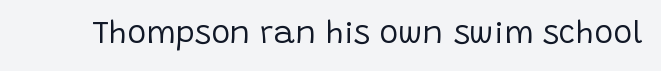
Q: Is the text bold? A: No.
Q: Is the text italic (slanted)? A: No, it is upright.
Q: Is the typeface a serif or a sans-serif typeface? A: Sans-serif.
Q: Is the text underlined? A: No.
Q: Is the spacing between letters normal or unusually wide? A: Normal.
Q: Width (condensed, normal, or wide)? A: Normal.
Q: Stroke contrast? A: Low.
Q: x-height? A: Large.
Q: Monospaced? A: No.
